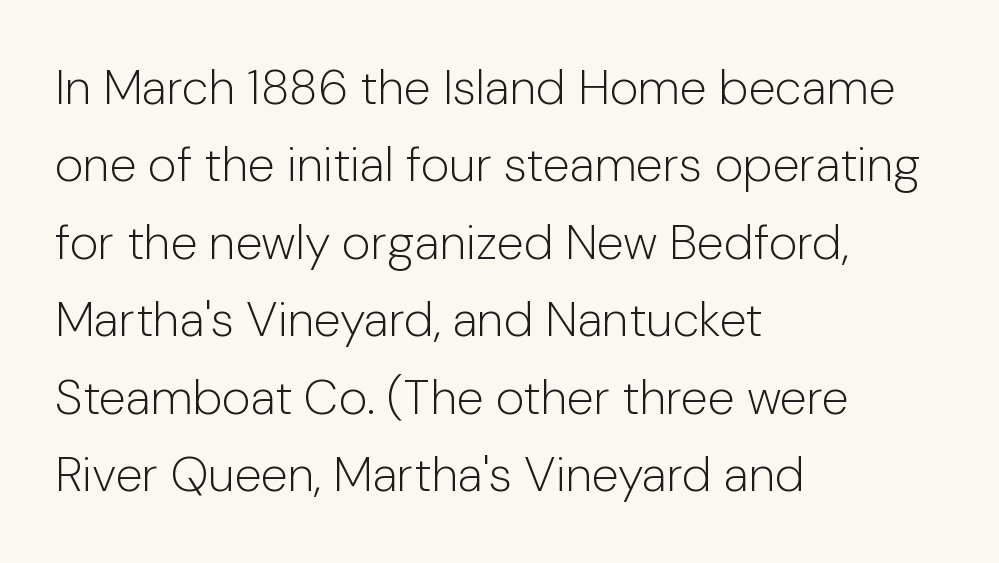
Q: Is the text bold? A: No.
Q: Is the text italic (slanted)? A: No, it is upright.
Q: Is the typeface a serif or a sans-serif typeface? A: Sans-serif.
Q: Is the text underlined? A: No.
Q: How is the paragraph aligned? A: Left-aligned.
Q: Is the spacing between letters normal or unusually wide? A: Normal.
Q: Is the spacing between lines tight, normal or loose? A: Normal.
Q: Width (condensed, normal, or wide)? A: Normal.
Q: Stroke contrast? A: Low.
Q: x-height? A: Medium.
Q: Monospaced? A: No.
